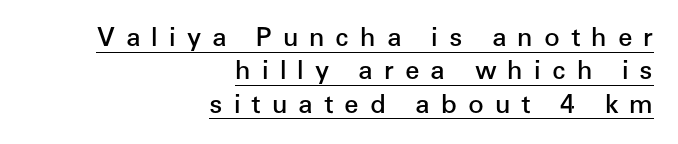
Q: Is the text bold? A: Semi-bold.
Q: Is the text italic (slanted)? A: No, it is upright.
Q: Is the text underlined? A: Yes.
Q: How is the paragraph aligned? A: Right-aligned.
Q: Is the spacing between letters normal or unusually wide? A: Unusually wide.
Q: Is the spacing between lines tight, normal or loose? A: Normal.
